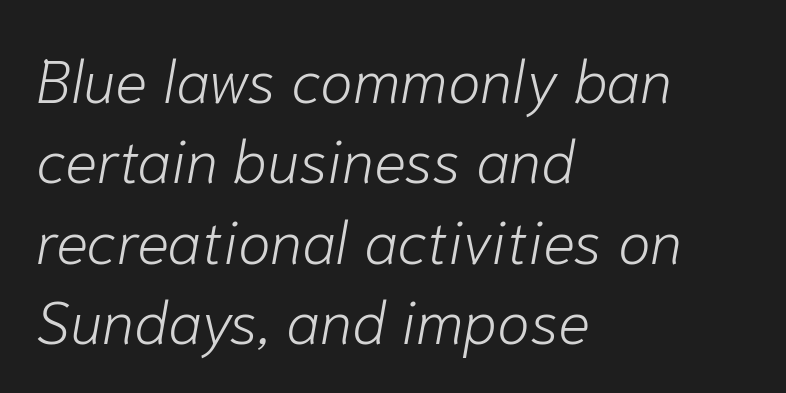
The passage shown is typed in a proportional face where columns would drift. Posture: slanted. Notice how descenders clear the ascenders below comfortably — that's standard leading. You could call the tracking neutral — neither tight nor loose.
